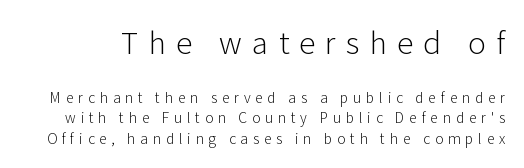
This sample keeps an unexceptional amount of space between lines. Weight: regular or lighter. Between these two stacked blocks, the higher one wins on size. The passage shown has open, widely tracked lettering throughout.
